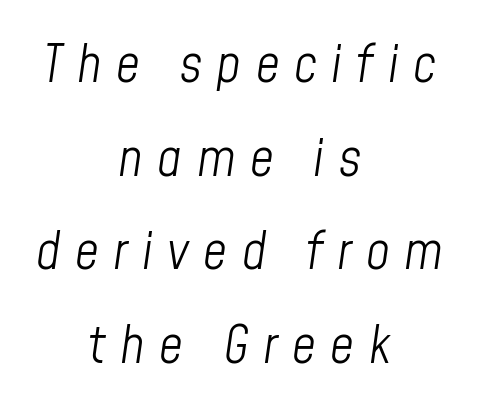
{"italic": "yes", "lean": "right", "slant_degrees": 8, "bold": "no", "weight": "light", "width": "condensed", "stroke_contrast": "low", "x_height": "medium", "monospaced": "no", "underline": "no", "align": "center", "line_spacing_ratio": 1.8, "letter_spacing": "wide", "letter_spacing_em": 0.28, "glyph_px": 52}
